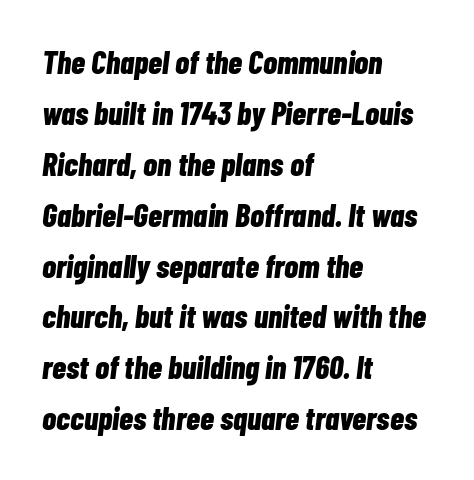
If you drew a ruler down the left edge, every line would touch it. Line spacing here is normal. A clean baseline with only descenders dipping below it. The strokes are fattened all the way to bold. Spacing verdict: proportional, widths tailored to each character. The face used here is rendered with its standard letterfit.
